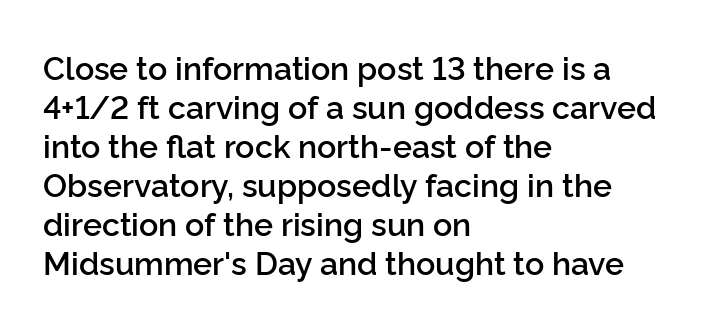
{"serif": "no", "italic": "no", "bold": "semi", "weight": "semibold", "width": "normal", "stroke_contrast": "low", "x_height": "medium", "monospaced": "no", "underline": "no", "align": "left", "line_spacing_ratio": 1.22, "letter_spacing": "normal", "letter_spacing_em": 0.0, "glyph_px": 32}
